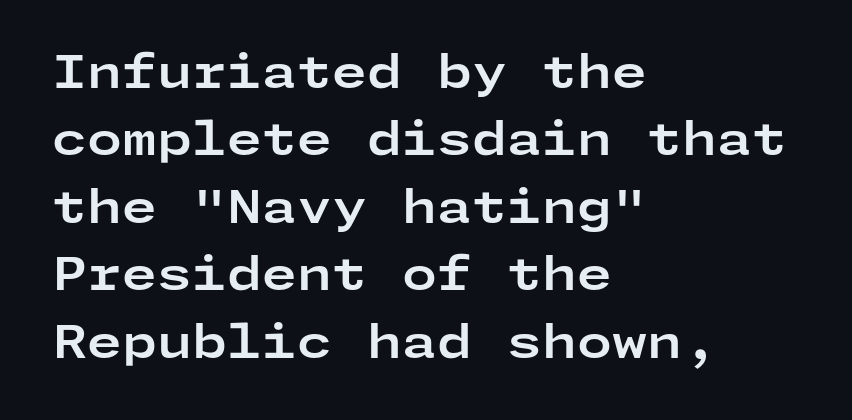
The image shows 45 px bold, wide sans-serif type, upright; set left-aligned, normal line spacing (1.5x), normal letter spacing, not underlined; low stroke contrast and a medium x-height.
